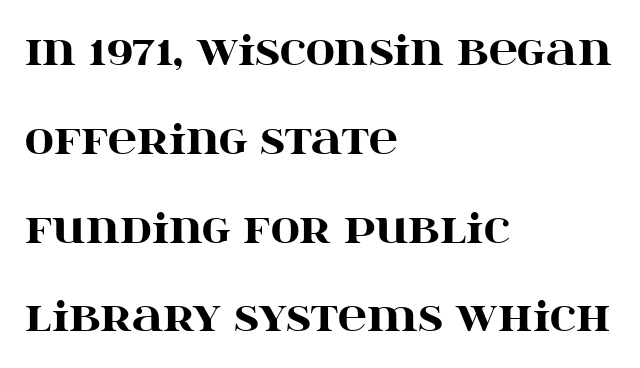
{"serif": "yes", "italic": "no", "bold": "yes", "weight": "heavy", "width": "wide", "stroke_contrast": "high", "x_height": "large", "monospaced": "no", "underline": "no", "align": "left", "line_spacing": "loose", "line_spacing_ratio": 2.22, "letter_spacing": "normal", "letter_spacing_em": 0.0, "glyph_px": 40}
